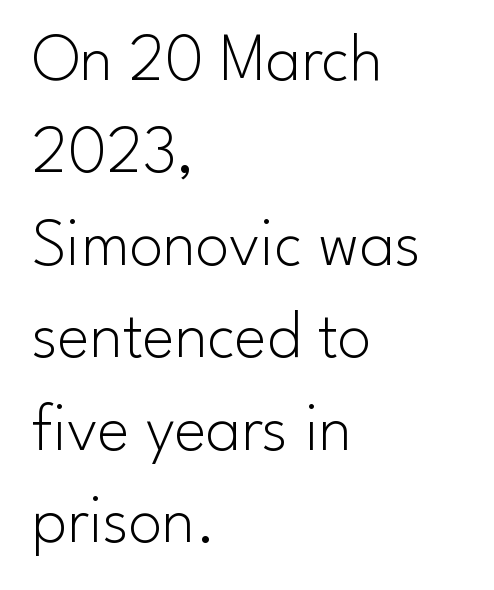
The image shows 68 px light sans-serif type, upright; set left-aligned, normal line spacing (1.36x), normal letter spacing, not underlined; low stroke contrast and a small x-height.
